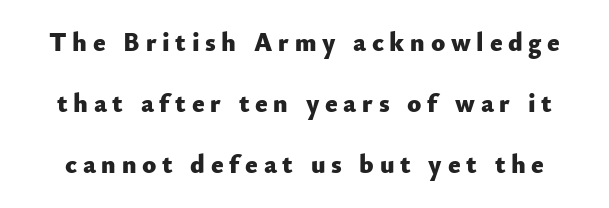
Q: Is the text bold? A: Yes.
Q: Is the text italic (slanted)? A: No, it is upright.
Q: Is the text underlined? A: No.
Q: Is the spacing between letters normal or unusually wide? A: Unusually wide.
Q: Is the spacing between lines tight, normal or loose? A: Loose.
